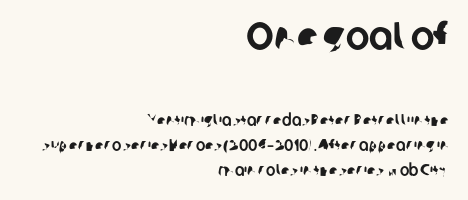
Q: Is the typeface a serif or a sans-serif typeface? A: Sans-serif.
Q: Is the text underlined? A: No.
Q: How is the paragraph aligned? A: Right-aligned.
Q: Is the spacing between letters normal or unusually wide? A: Normal.
Q: Is the spacing between lines tight, normal or loose? A: Normal.
Q: Which block of text is set in a larger size, the first (top) or the second (bottom)? A: The first (top) one.
Q: Width (condensed, normal, or wide)? A: Normal.
Q: Stroke contrast? A: Low.
Q: x-height? A: Medium.
Q: Monospaced? A: No.
